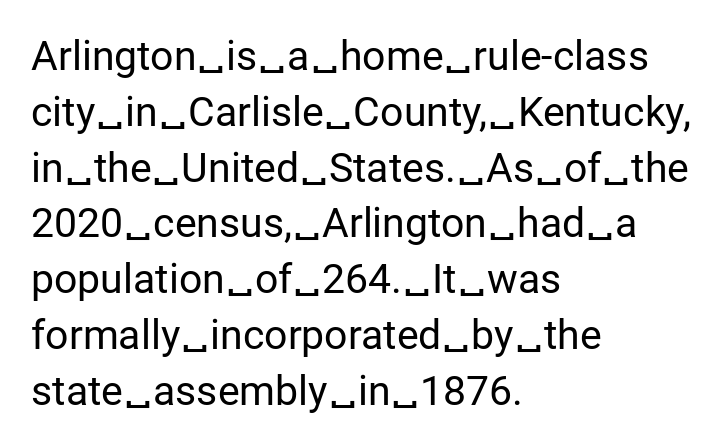
When letters stand straight like this, we call the style roman or upright. The letterforms sit at book weight or below. Note the varied advance widths — an 'i' is clearly narrower than an 'm'. The lines sit at an ordinary, default distance from one another.
